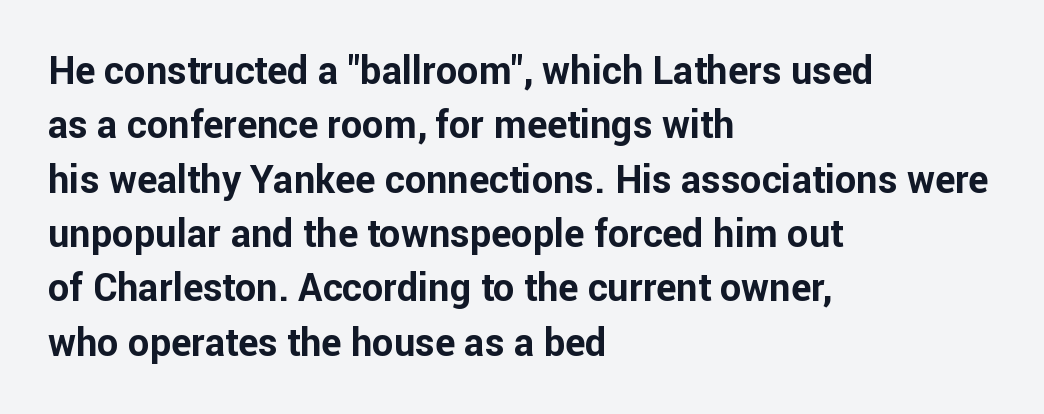
The image shows 38 px bold sans-serif type, upright; set left-aligned, normal line spacing (1.43x), normal letter spacing, not underlined; low stroke contrast and a medium x-height.
